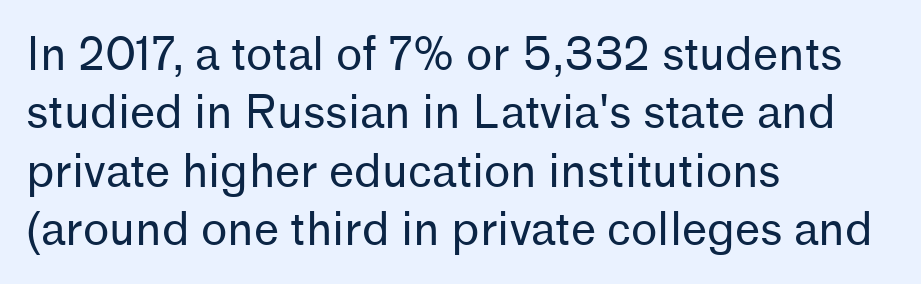
The image shows 45 px regular-weight sans-serif type, upright; set left-aligned, normal line spacing (1.3x), normal letter spacing, not underlined; low stroke contrast and a medium x-height.
